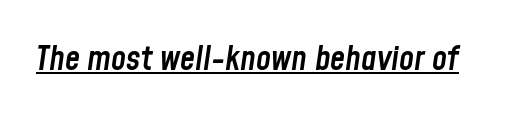
The image shows 34 px semibold, condensed type, italic (leaning right); set normal letter spacing, underlined; low stroke contrast and a medium x-height.
